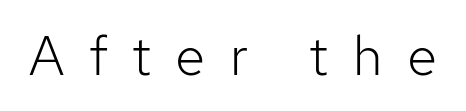
{"serif": "no", "italic": "no", "bold": "no", "weight": "light", "width": "normal", "stroke_contrast": "low", "x_height": "medium", "monospaced": "no", "underline": "no", "letter_spacing": "wide", "letter_spacing_em": 0.44, "glyph_px": 55}
